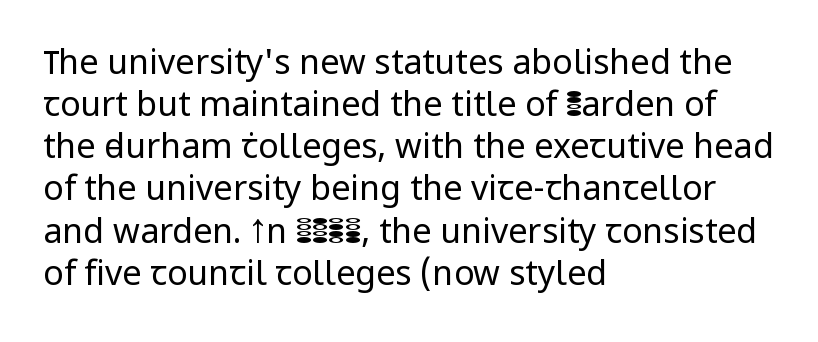
{"serif": "no", "italic": "no", "bold": "no", "weight": "regular", "width": "normal", "stroke_contrast": "low", "x_height": "medium", "monospaced": "no", "underline": "no", "align": "left", "line_spacing_ratio": 1.24, "letter_spacing": "normal", "letter_spacing_em": 0.0, "glyph_px": 34}
